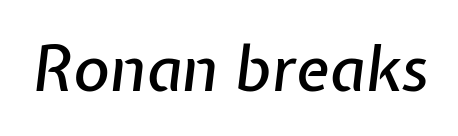
Short note: letters normally spaced. Only glyphs here, with clear space below each row. The rendering uses natural spacing where letterforms have individual widths. Would a proofreader flag this as italicized? Yes.
